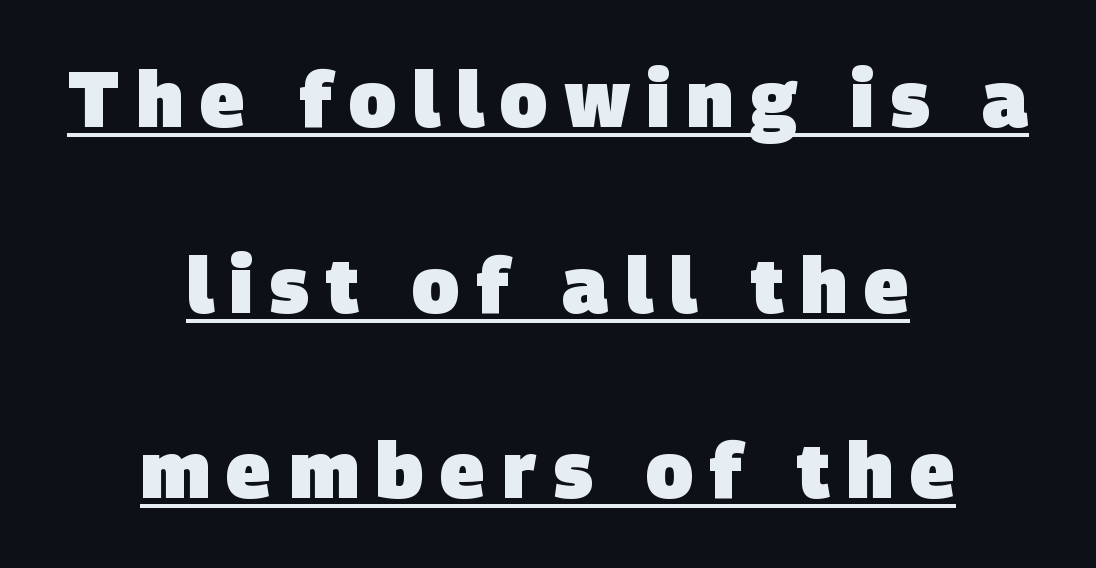
Q: Is the text bold? A: Yes.
Q: Is the typeface a serif or a sans-serif typeface? A: Sans-serif.
Q: Is the text underlined? A: Yes.
Q: How is the paragraph aligned? A: Centered.
Q: Is the spacing between letters normal or unusually wide? A: Unusually wide.
Q: Is the spacing between lines tight, normal or loose? A: Loose.
Q: Width (condensed, normal, or wide)? A: Normal.
Q: Stroke contrast? A: Low.
Q: x-height? A: Large.
Q: Monospaced? A: No.
